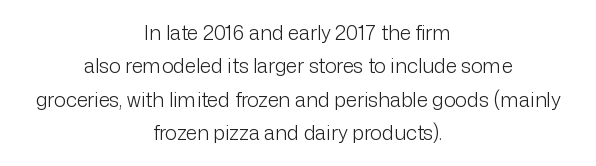
The image shows 20 px text type, upright; set centered, normal line spacing (1.67x), normal letter spacing, not underlined.
